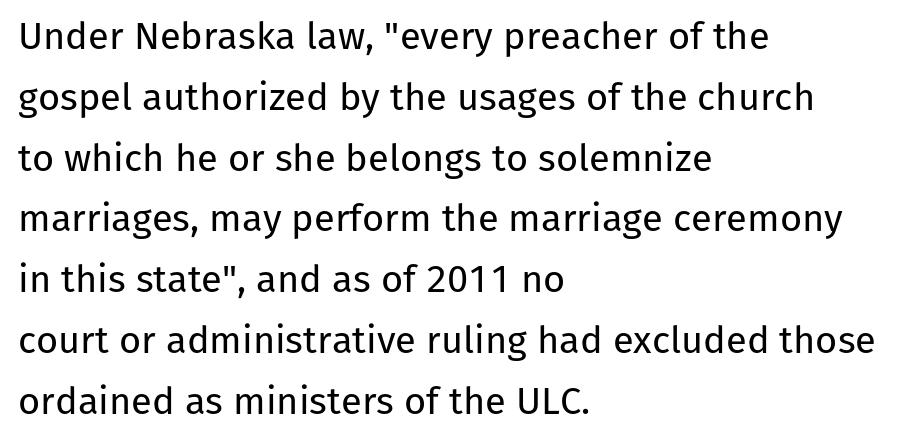
Q: Is the text bold? A: No.
Q: Is the text italic (slanted)? A: No, it is upright.
Q: Is the typeface a serif or a sans-serif typeface? A: Sans-serif.
Q: Is the text underlined? A: No.
Q: How is the paragraph aligned? A: Left-aligned.
Q: Is the spacing between letters normal or unusually wide? A: Normal.
Q: Is the spacing between lines tight, normal or loose? A: Normal.
Q: Width (condensed, normal, or wide)? A: Normal.
Q: Stroke contrast? A: Low.
Q: x-height? A: Medium.
Q: Monospaced? A: No.
